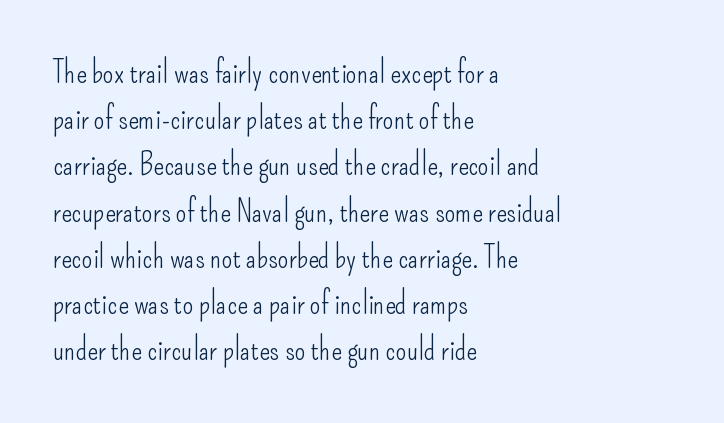
Q: Is the text bold? A: No.
Q: Is the text italic (slanted)? A: No, it is upright.
Q: Is the typeface a serif or a sans-serif typeface? A: Sans-serif.
Q: Is the text underlined? A: No.
Q: How is the paragraph aligned? A: Left-aligned.
Q: Is the spacing between letters normal or unusually wide? A: Normal.
Q: Is the spacing between lines tight, normal or loose? A: Normal.
Q: Width (condensed, normal, or wide)? A: Condensed.
Q: Stroke contrast? A: Low.
Q: x-height? A: Small.
Q: Monospaced? A: No.
